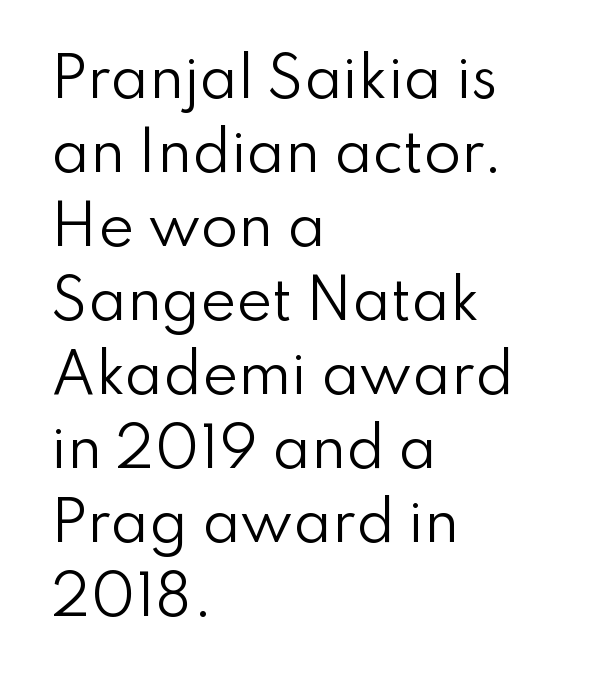
Glyph-to-glyph distance matches everyday printed text. The ragged edge is on the right, which tells us the setting is flush left. Type style note: lacks serifs. You can tell it's not italic because the verticals are truly vertical.
